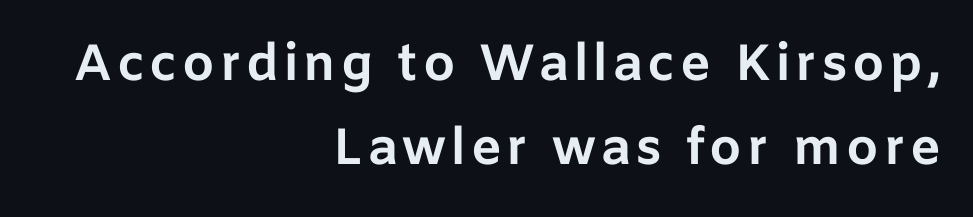
Q: Is the text bold? A: Yes.
Q: Is the text italic (slanted)? A: No, it is upright.
Q: Is the typeface a serif or a sans-serif typeface? A: Sans-serif.
Q: Is the text underlined? A: No.
Q: How is the paragraph aligned? A: Right-aligned.
Q: Is the spacing between lines tight, normal or loose? A: Normal.
Q: Width (condensed, normal, or wide)? A: Normal.
Q: Stroke contrast? A: Low.
Q: x-height? A: Medium.
Q: Monospaced? A: No.
